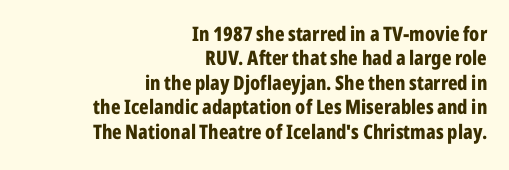
The image shows 20 px bold type, upright; set right-aligned, line spacing 1.22x, normal letter spacing, not underlined.
